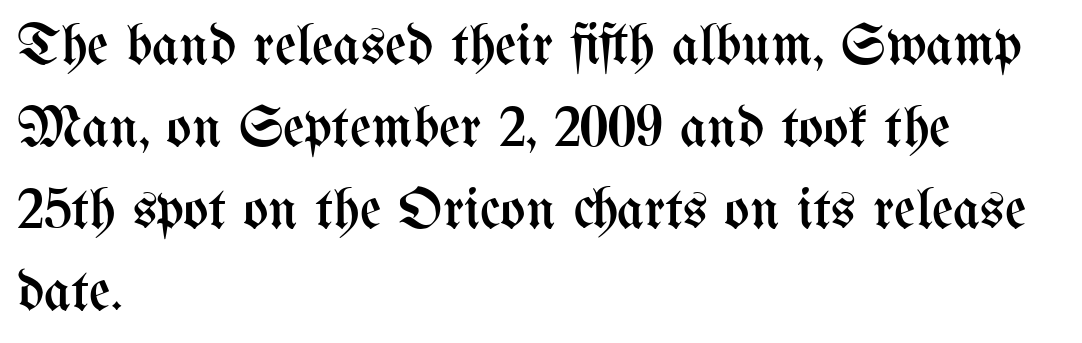
These lines sit exactly where default settings would place them. Here the glyphs are tracked normally, forming tight word shapes. Each letter keeps its own natural width here, so spacing adapts to shape. Each row of text sits above clean, open space. The font sits on the lighter half of the weight spectrum, regular included.
